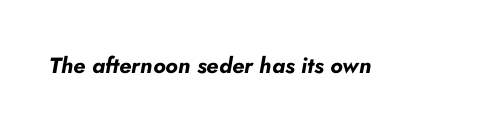
Q: Is the text bold? A: Yes.
Q: Is the text italic (slanted)? A: Yes, it leans right by about 10 degrees.
Q: Is the text underlined? A: No.
Q: Is the spacing between letters normal or unusually wide? A: Normal.
